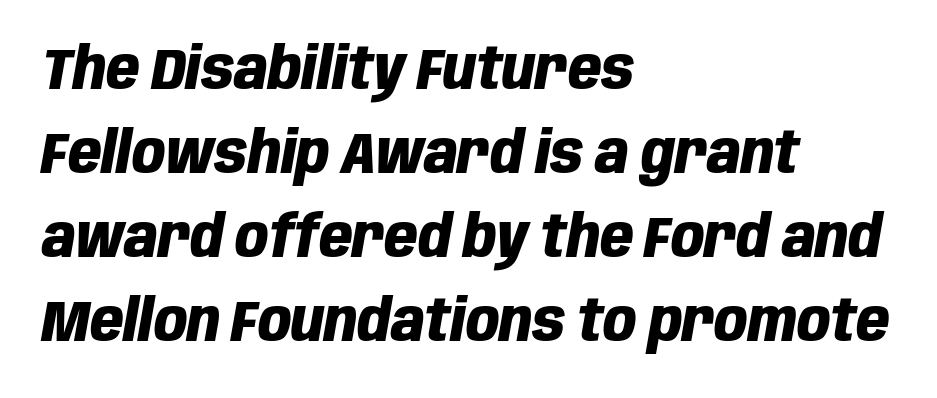
{"italic": "yes", "lean": "right", "slant_degrees": 10, "bold": "yes", "weight": "heavy", "width": "condensed", "stroke_contrast": "low", "x_height": "large", "monospaced": "no", "underline": "no", "align": "left", "line_spacing": "normal", "line_spacing_ratio": 1.45, "letter_spacing": "normal", "letter_spacing_em": 0.0, "glyph_px": 58}
